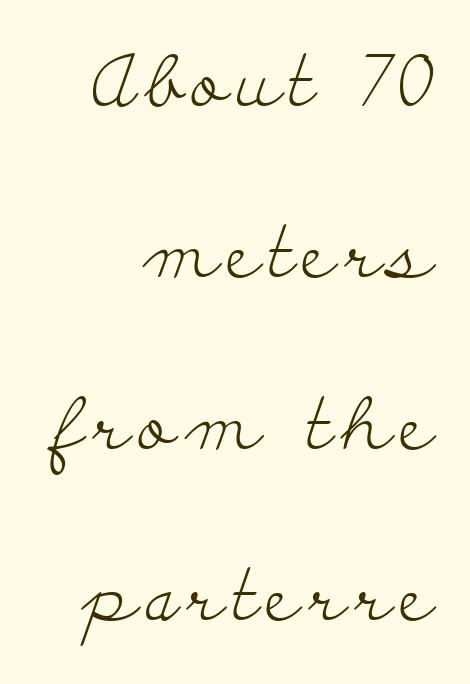
{"serif": "yes", "bold": "no", "weight": "light", "width": "wide", "stroke_contrast": "low", "x_height": "small", "monospaced": "no", "underline": "no", "line_spacing": "loose", "line_spacing_ratio": 2.38, "glyph_px": 72}
